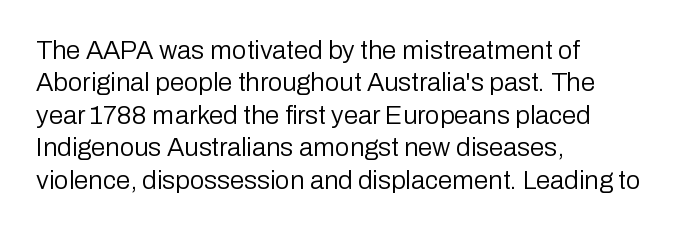
Q: Is the text bold? A: No.
Q: Is the text italic (slanted)? A: No, it is upright.
Q: Is the text underlined? A: No.
Q: How is the paragraph aligned? A: Left-aligned.
Q: Is the spacing between letters normal or unusually wide? A: Normal.
Q: Is the spacing between lines tight, normal or loose? A: Normal.
